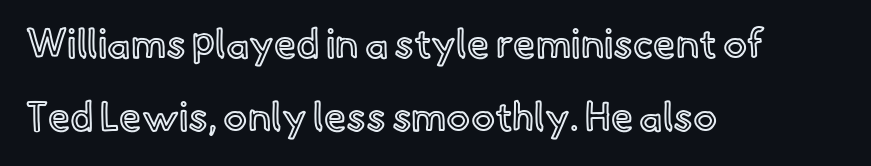
Q: Is the text italic (slanted)? A: No, it is upright.
Q: Is the text underlined? A: No.
Q: How is the paragraph aligned? A: Left-aligned.
Q: Is the spacing between letters normal or unusually wide? A: Normal.
Q: Width (condensed, normal, or wide)? A: Normal.
Q: x-height? A: Small.
Q: Monospaced? A: No.
